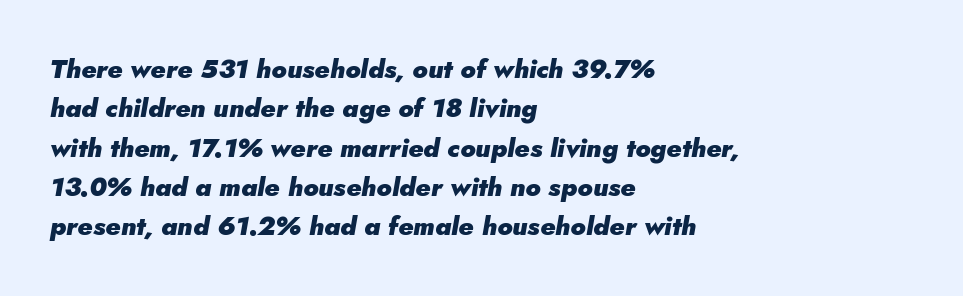
Q: Is the text bold? A: Yes.
Q: Is the text italic (slanted)? A: Yes, it leans right by about 5 degrees.
Q: Is the text underlined? A: No.
Q: How is the paragraph aligned? A: Left-aligned.
Q: Is the spacing between letters normal or unusually wide? A: Normal.
Q: Is the spacing between lines tight, normal or loose? A: Normal.
